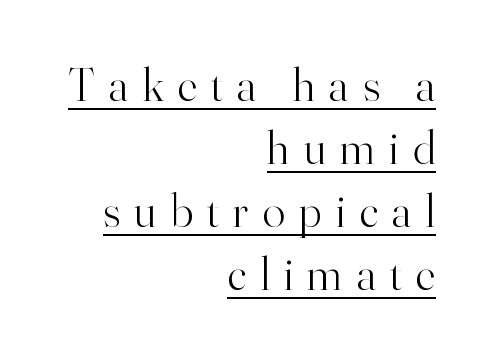
Q: Is the text bold? A: No.
Q: Is the text italic (slanted)? A: No, it is upright.
Q: Is the typeface a serif or a sans-serif typeface? A: Serif.
Q: Is the text underlined? A: Yes.
Q: How is the paragraph aligned? A: Right-aligned.
Q: Is the spacing between letters normal or unusually wide? A: Unusually wide.
Q: Is the spacing between lines tight, normal or loose? A: Normal.
Q: Width (condensed, normal, or wide)? A: Normal.
Q: Stroke contrast? A: High.
Q: x-height? A: Small.
Q: Monospaced? A: No.
